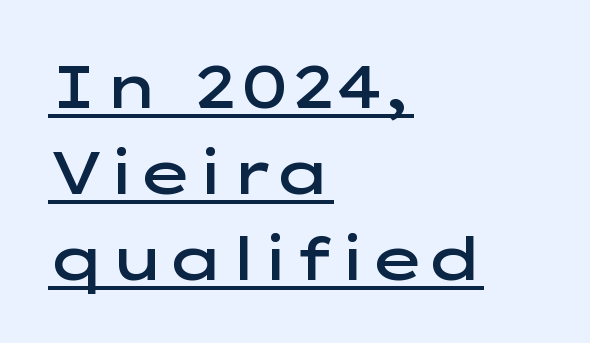
Where is the straight margin? On the left. Does the leading feel generous? No, just average. The face used here is a sans, in the tradition of grotesques and geometrics. Unlike italic type, these characters show no tilt at all. Character widths vary here, with narrow letters taking less room than wide ones. The typesetting leans somewhat heavy: a semibold.
